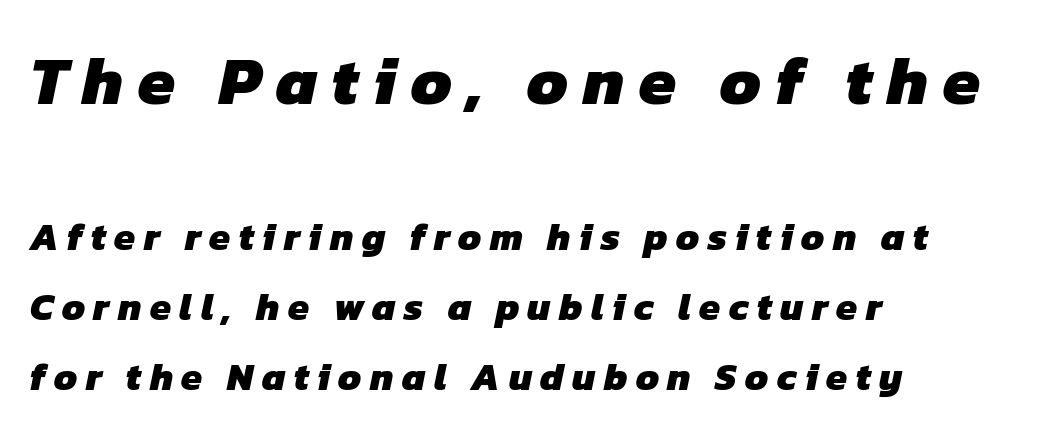
The image shows 67 px heavy sans-serif type; set left-aligned, line spacing 1.85x, unusually wide letter spacing (+0.22 em), not underlined; the first (top) block is 1.76x larger; low stroke contrast and a medium x-height.
